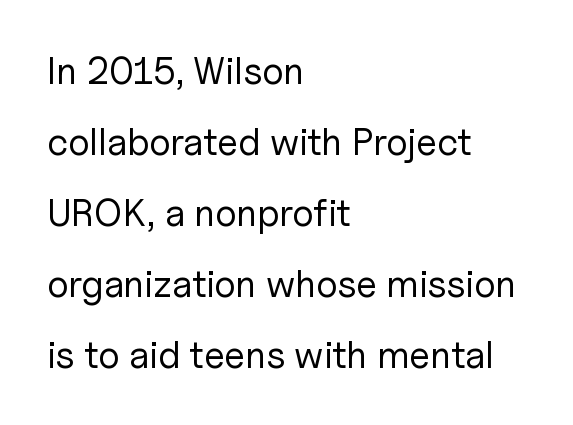
Q: Is the text bold? A: No.
Q: Is the text italic (slanted)? A: No, it is upright.
Q: Is the typeface a serif or a sans-serif typeface? A: Sans-serif.
Q: Is the text underlined? A: No.
Q: How is the paragraph aligned? A: Left-aligned.
Q: Is the spacing between letters normal or unusually wide? A: Normal.
Q: Width (condensed, normal, or wide)? A: Normal.
Q: Stroke contrast? A: Low.
Q: x-height? A: Medium.
Q: Monospaced? A: No.
